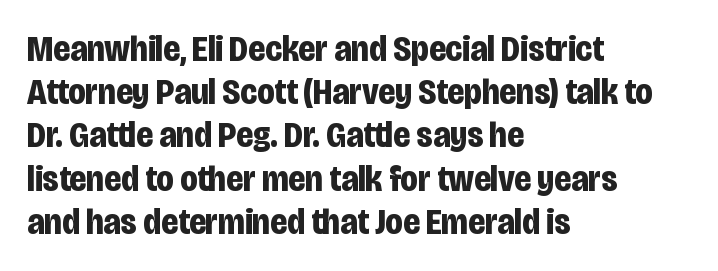
{"serif": "no", "italic": "no", "bold": "yes", "weight": "bold", "width": "condensed", "stroke_contrast": "low", "x_height": "large", "monospaced": "no", "underline": "no", "align": "left", "line_spacing_ratio": 1.2, "letter_spacing": "normal", "letter_spacing_em": 0.0, "glyph_px": 36}
